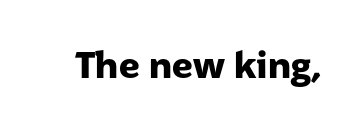
{"serif": "no", "italic": "no", "bold": "yes", "weight": "heavy", "width": "normal", "stroke_contrast": "low", "x_height": "medium", "monospaced": "no", "underline": "no", "letter_spacing": "normal", "letter_spacing_em": 0.0, "glyph_px": 36}
